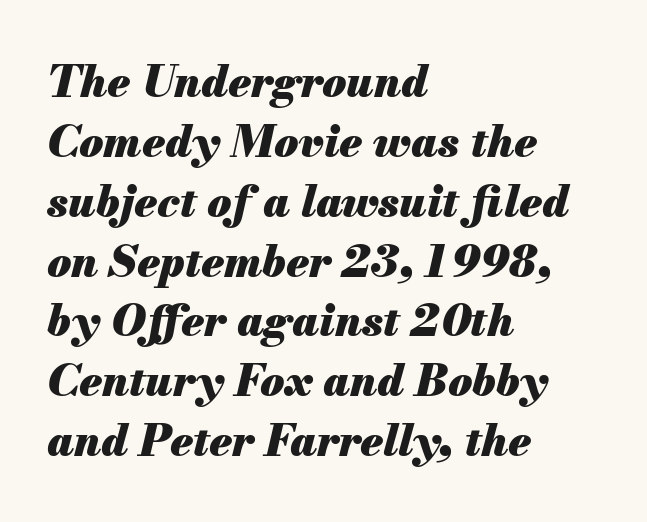
The image shows 44 px heavy type, italic (leaning right); set left-aligned, normal line spacing (1.36x), normal letter spacing, not underlined; medium stroke contrast and a small x-height.
